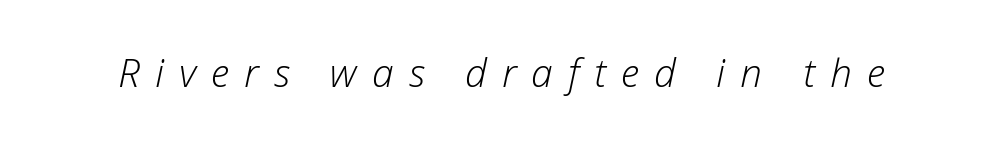
Q: Is the text bold? A: No.
Q: Is the text italic (slanted)? A: Yes, it leans right by about 12 degrees.
Q: Is the text underlined? A: No.
Q: Is the spacing between letters normal or unusually wide? A: Unusually wide.
Q: Width (condensed, normal, or wide)? A: Normal.
Q: Stroke contrast? A: Low.
Q: x-height? A: Medium.
Q: Monospaced? A: No.
